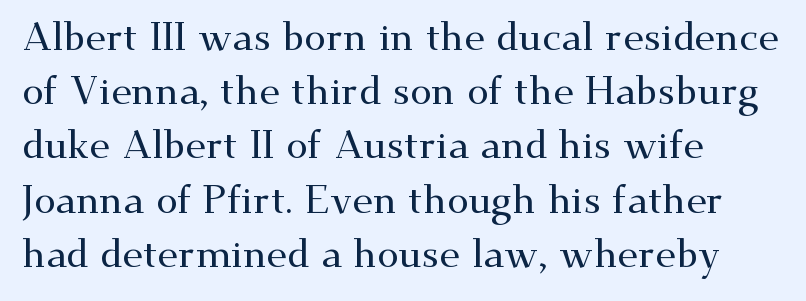
Q: Is the text italic (slanted)? A: No, it is upright.
Q: Is the typeface a serif or a sans-serif typeface? A: Serif.
Q: Is the text underlined? A: No.
Q: How is the paragraph aligned? A: Left-aligned.
Q: Is the spacing between letters normal or unusually wide? A: Normal.
Q: Is the spacing between lines tight, normal or loose? A: Normal.
Q: Width (condensed, normal, or wide)? A: Wide.
Q: Stroke contrast? A: Medium.
Q: x-height? A: Small.
Q: Monospaced? A: No.
